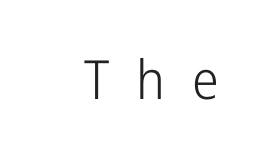
Designer's note — italics off, roman on. Between one letter and the next there's a generous, obvious gap. The area under the type is left untouched. This rendering employs a face without finishing strokes, i.e., a sans-serif. A typesetter would call this proportional, since set widths differ per character. Caption: face not bold, strokes unweighted.
